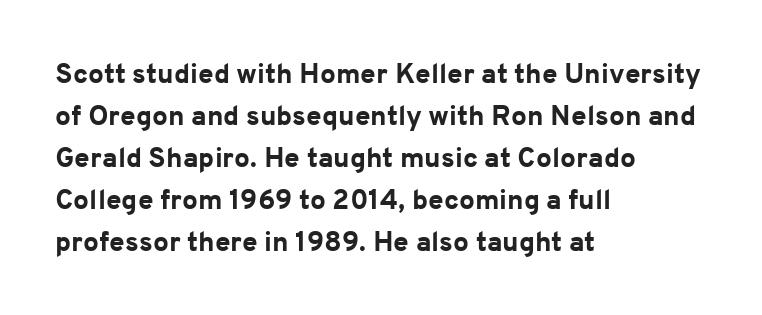
Q: Is the text bold? A: Yes.
Q: Is the text italic (slanted)? A: No, it is upright.
Q: Is the typeface a serif or a sans-serif typeface? A: Sans-serif.
Q: Is the text underlined? A: No.
Q: How is the paragraph aligned? A: Left-aligned.
Q: Is the spacing between letters normal or unusually wide? A: Normal.
Q: Is the spacing between lines tight, normal or loose? A: Normal.
Q: Width (condensed, normal, or wide)? A: Normal.
Q: Stroke contrast? A: Low.
Q: x-height? A: Medium.
Q: Monospaced? A: No.
